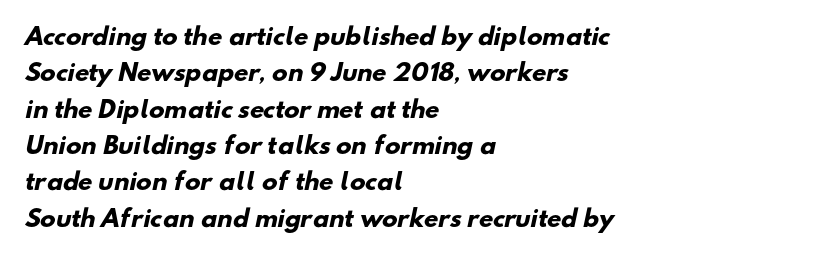
The rendering uses a bold face; every stroke is thick and dark. Nothing unusual about the tracking: characters are spaced as the font intends. In CSS terms this would be text-align: left. The vertical gap from one line to the next is medium. Any mark beneath the type? The region is blank.
